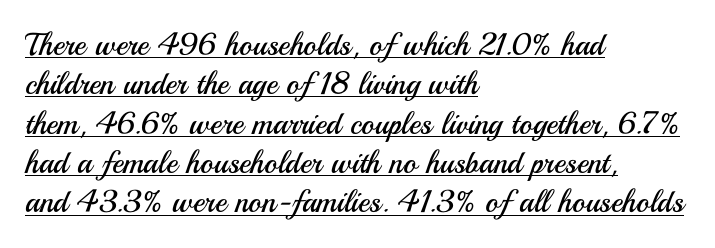
Q: Is the text bold? A: No.
Q: Is the text italic (slanted)? A: Yes.
Q: Is the typeface a serif or a sans-serif typeface? A: Sans-serif.
Q: Is the text underlined? A: Yes.
Q: How is the paragraph aligned? A: Left-aligned.
Q: Is the spacing between letters normal or unusually wide? A: Normal.
Q: Is the spacing between lines tight, normal or loose? A: Normal.
Q: Width (condensed, normal, or wide)? A: Normal.
Q: Stroke contrast? A: Medium.
Q: x-height? A: Small.
Q: Monospaced? A: No.
